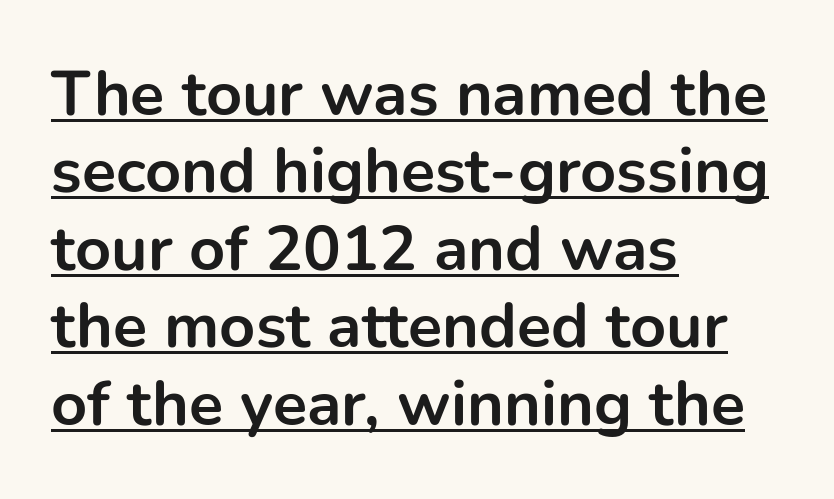
{"serif": "no", "italic": "no", "bold": "yes", "weight": "bold", "width": "normal", "stroke_contrast": "low", "x_height": "medium", "monospaced": "no", "underline": "yes", "align": "left", "line_spacing_ratio": 1.23, "letter_spacing": "normal", "letter_spacing_em": 0.0, "glyph_px": 63}
